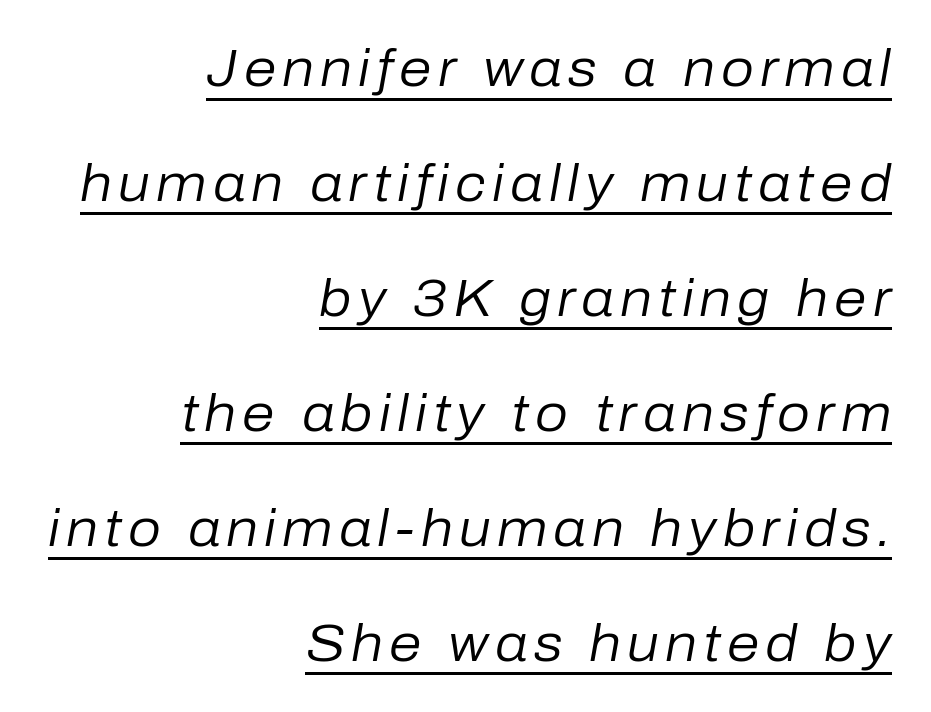
The weight would be labelled regular, book, light, or lighter still. Check the space under the baseline: a stroke is drawn there. A typesetter would mark this as italic. The face used here is proportionally spaced, like ordinary book or web type.
